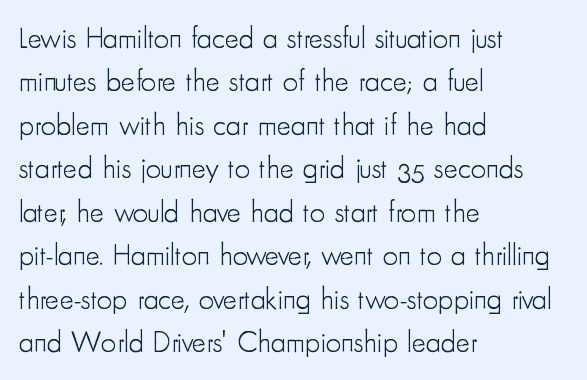
The zone under the glyphs is completely vacant. Where is the straight margin? On the left. This is roman type, the default non-slanted kind. Type style note: lacks serifs. Here the designer chose a conventional face with non-uniform glyph widths. Reading down the column, the eye jumps a familiar distance to each next line.
